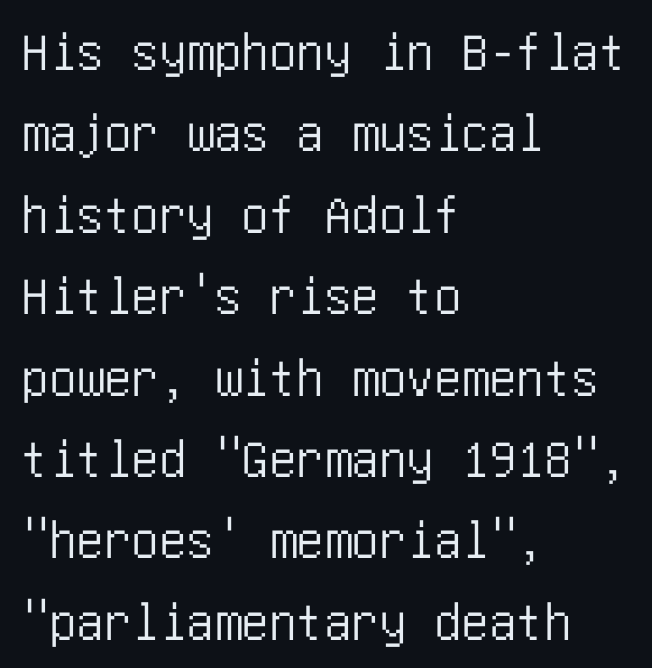
In CSS terms this would be text-align: left. Every character sits straight up, as roman type does. This block has exactly the height ordinary leading produces. The zone under the glyphs is completely vacant.
